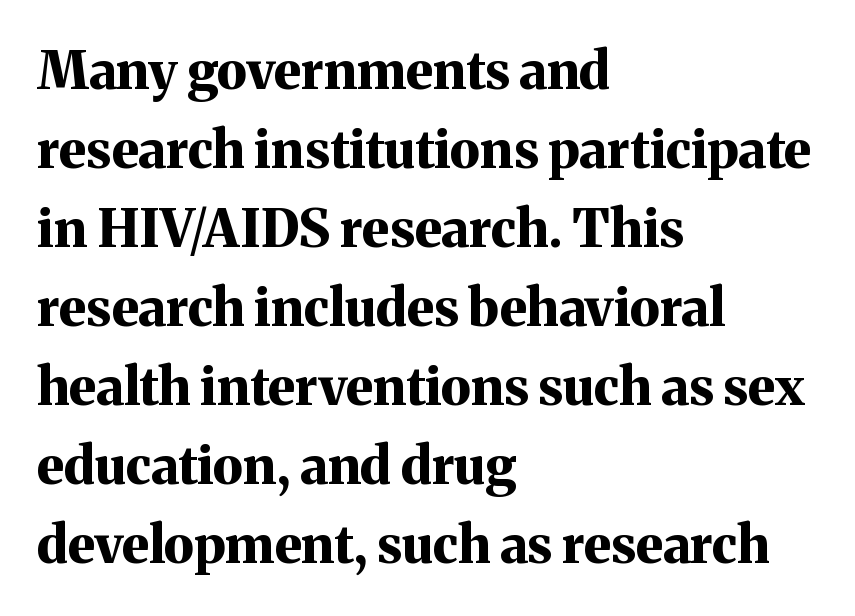
Q: Is the text bold? A: Yes.
Q: Is the text italic (slanted)? A: No, it is upright.
Q: Is the typeface a serif or a sans-serif typeface? A: Serif.
Q: Is the text underlined? A: No.
Q: How is the paragraph aligned? A: Left-aligned.
Q: Is the spacing between letters normal or unusually wide? A: Normal.
Q: Is the spacing between lines tight, normal or loose? A: Normal.
Q: Width (condensed, normal, or wide)? A: Normal.
Q: Stroke contrast? A: Medium.
Q: x-height? A: Medium.
Q: Monospaced? A: No.
